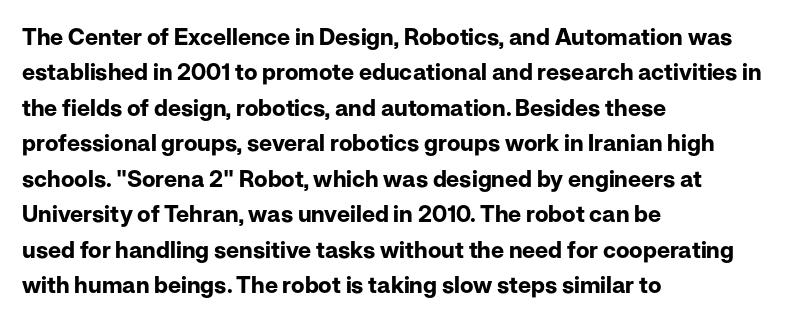
Q: Is the text bold? A: Yes.
Q: Is the text italic (slanted)? A: No, it is upright.
Q: Is the text underlined? A: No.
Q: How is the paragraph aligned? A: Left-aligned.
Q: Is the spacing between letters normal or unusually wide? A: Normal.
Q: Is the spacing between lines tight, normal or loose? A: Normal.
